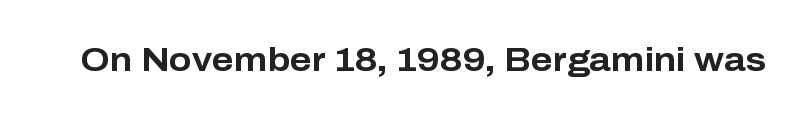
The image shows 33 px bold sans-serif type, upright; set normal letter spacing, not underlined; low stroke contrast and a medium x-height.
